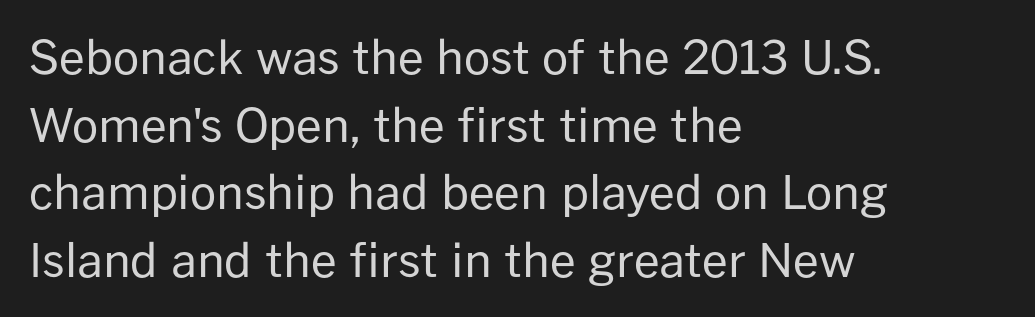
{"serif": "no", "italic": "no", "bold": "no", "weight": "regular", "width": "normal", "stroke_contrast": "low", "x_height": "medium", "monospaced": "no", "underline": "no", "align": "left", "line_spacing": "normal", "line_spacing_ratio": 1.47, "letter_spacing": "normal", "letter_spacing_em": 0.0, "glyph_px": 46}
